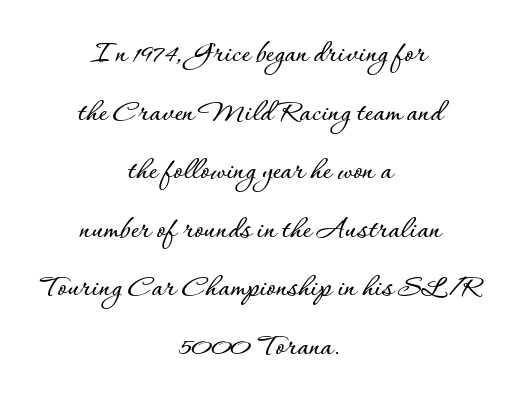
{"width": "normal", "stroke_contrast": "low", "x_height": "small", "monospaced": "no", "underline": "no", "align": "center", "line_spacing_ratio": 1.83, "letter_spacing": "normal", "letter_spacing_em": 0.0, "glyph_px": 32}
